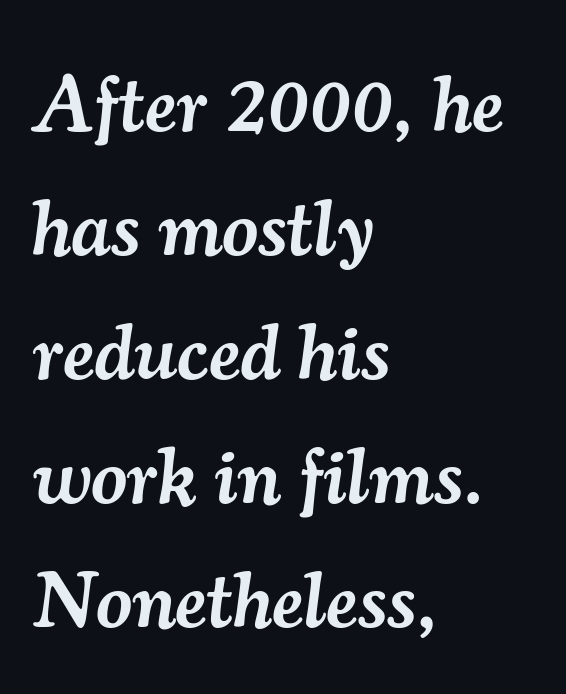
{"serif": "yes", "italic": "yes", "lean": "right", "slant_degrees": 7, "bold": "semi", "weight": "semibold", "width": "normal", "stroke_contrast": "medium", "x_height": "small", "monospaced": "no", "underline": "no", "align": "left", "line_spacing": "normal", "line_spacing_ratio": 1.57, "letter_spacing": "normal", "letter_spacing_em": 0.0, "glyph_px": 79}
